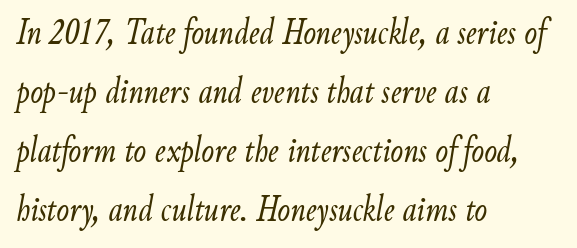
{"italic": "yes", "lean": "right", "slant_degrees": 9, "bold": "no", "weight": "light", "width": "condensed", "stroke_contrast": "low", "x_height": "small", "monospaced": "no", "underline": "no", "align": "left", "line_spacing": "normal", "line_spacing_ratio": 1.55, "letter_spacing": "normal", "letter_spacing_em": 0.0, "glyph_px": 38}
